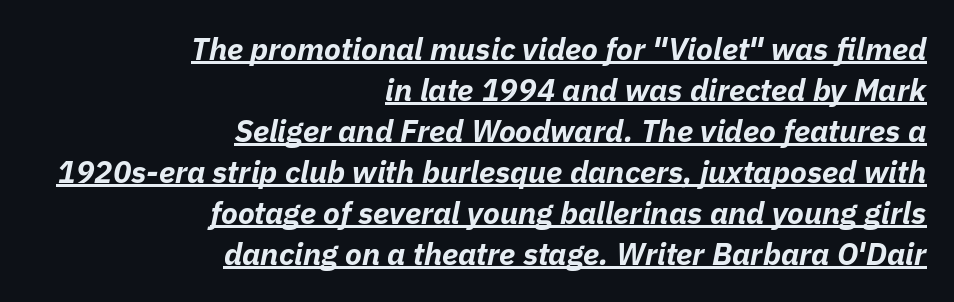
{"italic": "yes", "lean": "right", "slant_degrees": 11, "bold": "yes", "weight": "bold", "width": "normal", "stroke_contrast": "low", "x_height": "medium", "monospaced": "no", "underline": "yes", "align": "right", "line_spacing": "normal", "line_spacing_ratio": 1.32, "letter_spacing": "normal", "letter_spacing_em": 0.0, "glyph_px": 31}
